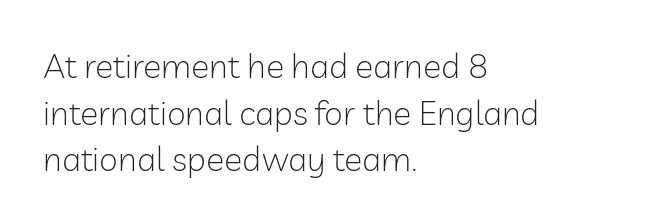
Q: Is the text bold? A: No.
Q: Is the text italic (slanted)? A: No, it is upright.
Q: Is the typeface a serif or a sans-serif typeface? A: Sans-serif.
Q: Is the text underlined? A: No.
Q: How is the paragraph aligned? A: Left-aligned.
Q: Is the spacing between letters normal or unusually wide? A: Normal.
Q: Is the spacing between lines tight, normal or loose? A: Normal.
Q: Width (condensed, normal, or wide)? A: Normal.
Q: Stroke contrast? A: Low.
Q: x-height? A: Medium.
Q: Monospaced? A: No.
